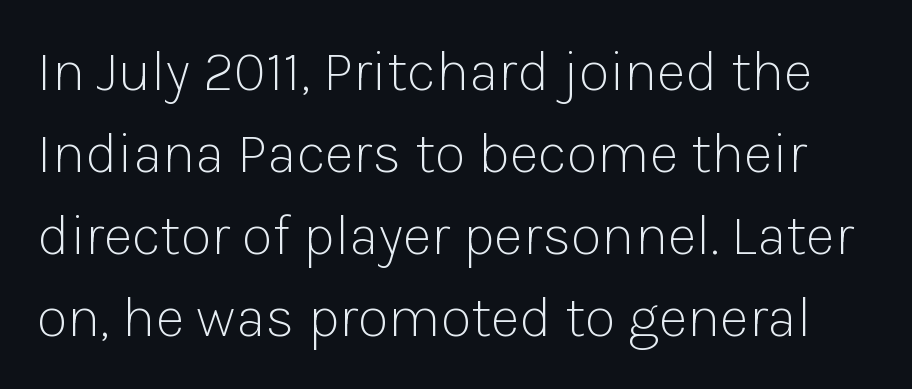
{"serif": "no", "italic": "no", "bold": "no", "weight": "light", "width": "normal", "stroke_contrast": "low", "x_height": "medium", "monospaced": "no", "underline": "no", "line_spacing": "normal", "line_spacing_ratio": 1.44, "letter_spacing": "normal", "letter_spacing_em": 0.0, "glyph_px": 57}
